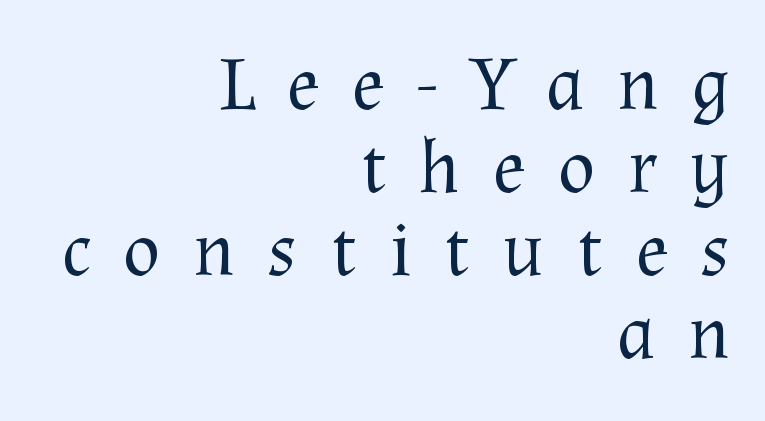
The image shows 77 px regular-weight type, upright; set right-aligned, tight line spacing (1.08x), unusually wide letter spacing (+0.42 em), not underlined; medium stroke contrast and a medium x-height.
